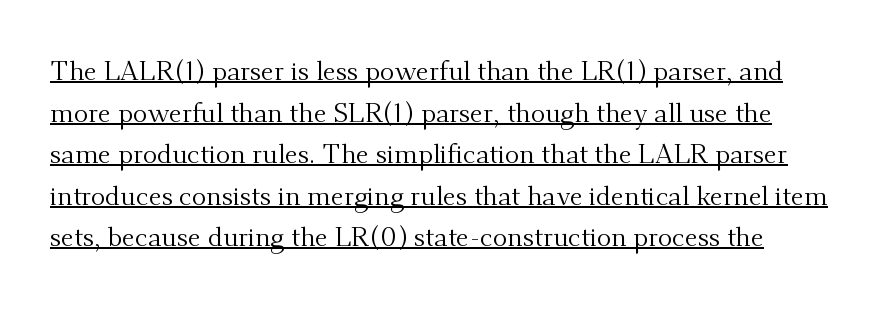
Weight: regular or lighter. If you measured baseline to baseline, you'd find a middling distance. Is there an underline? Yes — a line sits under the letters. Italic? Not at all — the glyphs are vertical. No extra tracking has been applied to these lines.
